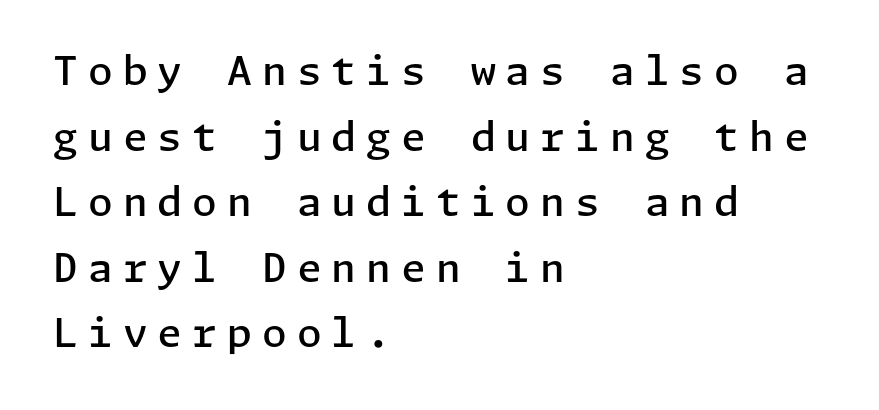
Q: Is the text bold? A: Semi-bold.
Q: Is the text italic (slanted)? A: No, it is upright.
Q: Is the typeface a serif or a sans-serif typeface? A: Sans-serif.
Q: Is the text underlined? A: No.
Q: How is the paragraph aligned? A: Left-aligned.
Q: Is the spacing between letters normal or unusually wide? A: Unusually wide.
Q: Is the spacing between lines tight, normal or loose? A: Normal.
Q: Width (condensed, normal, or wide)? A: Normal.
Q: Stroke contrast? A: Low.
Q: x-height? A: Medium.
